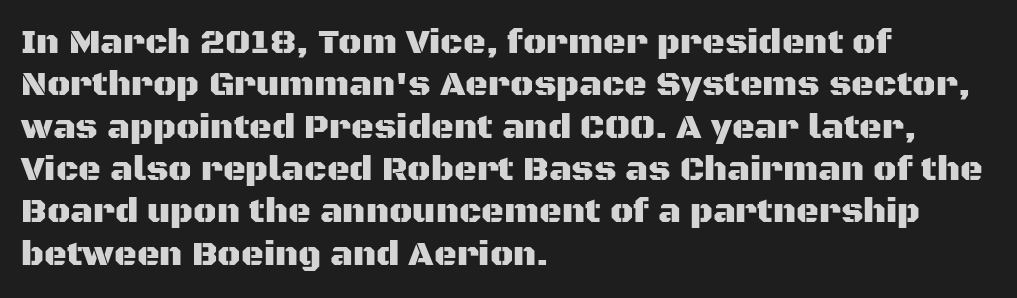
Q: Is the text italic (slanted)? A: No, it is upright.
Q: Is the typeface a serif or a sans-serif typeface? A: Sans-serif.
Q: Is the text underlined? A: No.
Q: How is the paragraph aligned? A: Left-aligned.
Q: Is the spacing between letters normal or unusually wide? A: Normal.
Q: Width (condensed, normal, or wide)? A: Normal.
Q: Stroke contrast? A: Medium.
Q: x-height? A: Large.
Q: Monospaced? A: No.
